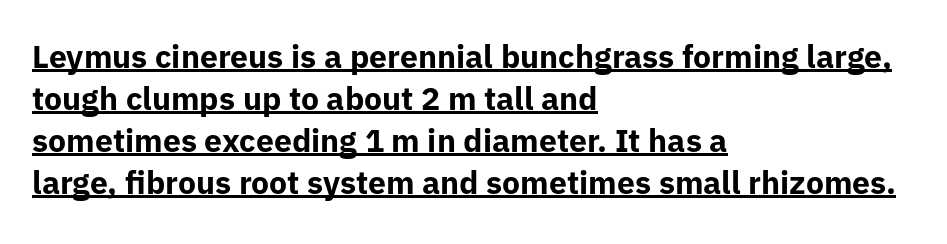
This sample uses plain, unmodified letter spacing. The font is running at its bold setting. A typesetter would call this proportional, since set widths differ per character. One glance says typical: line gaps are just what's usual. What kind of face is this? One without serifs — a sans.
